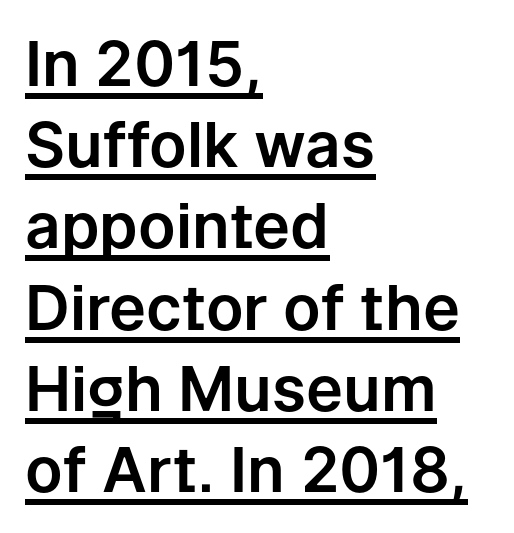
Q: Is the text italic (slanted)? A: No, it is upright.
Q: Is the typeface a serif or a sans-serif typeface? A: Sans-serif.
Q: Is the text underlined? A: Yes.
Q: How is the paragraph aligned? A: Left-aligned.
Q: Is the spacing between letters normal or unusually wide? A: Normal.
Q: Is the spacing between lines tight, normal or loose? A: Normal.
Q: Width (condensed, normal, or wide)? A: Normal.
Q: Stroke contrast? A: Low.
Q: x-height? A: Medium.
Q: Monospaced? A: No.
